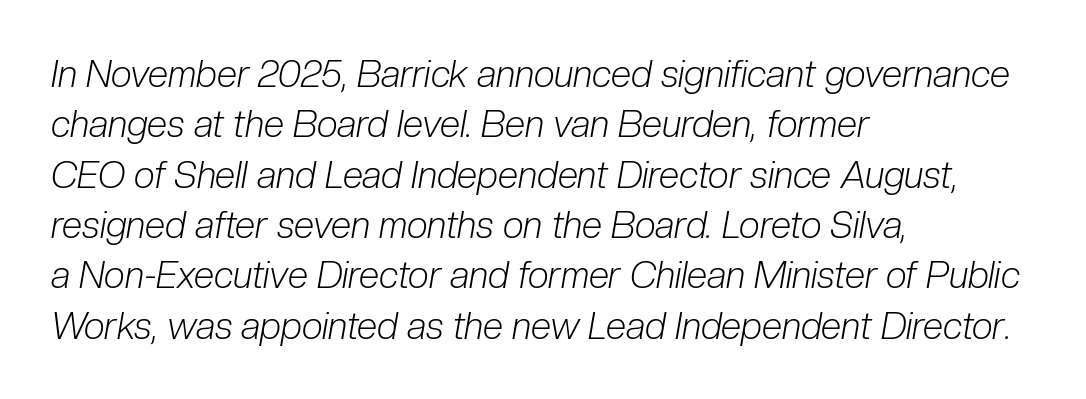
The image shows 37 px light, condensed type, italic (leaning right); set left-aligned, normal line spacing (1.36x), normal letter spacing, not underlined; low stroke contrast and a medium x-height.
